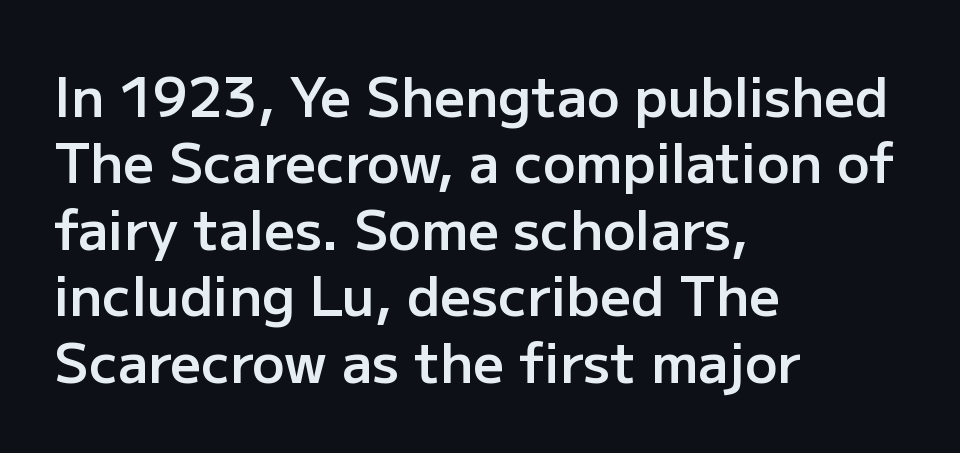
{"serif": "no", "italic": "no", "bold": "semi", "weight": "semibold", "width": "normal", "stroke_contrast": "low", "x_height": "medium", "monospaced": "no", "underline": "no", "align": "left", "line_spacing_ratio": 1.23, "letter_spacing": "normal", "letter_spacing_em": 0.0, "glyph_px": 54}
